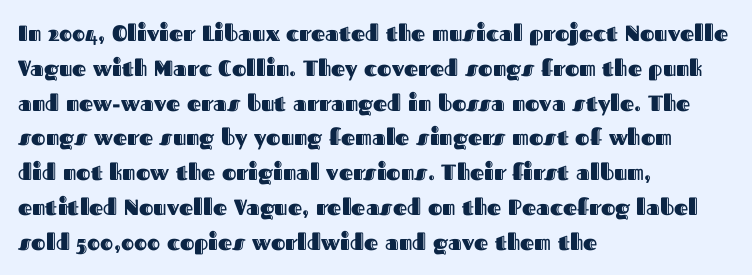
Q: Is the text italic (slanted)? A: No, it is upright.
Q: Is the text underlined? A: No.
Q: How is the paragraph aligned? A: Left-aligned.
Q: Is the spacing between letters normal or unusually wide? A: Normal.
Q: Is the spacing between lines tight, normal or loose? A: Normal.
